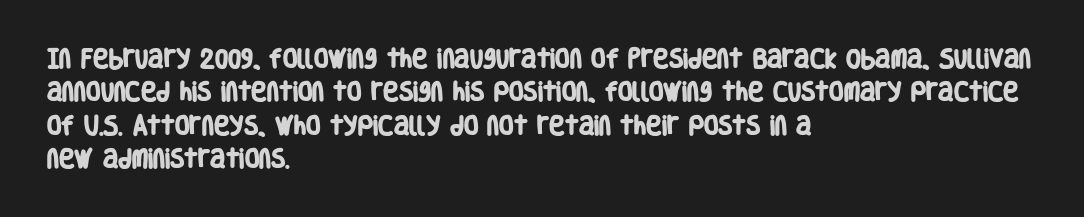
The image shows 21 px bold type; set left-aligned, normal line spacing (1.59x), normal letter spacing, not underlined.
